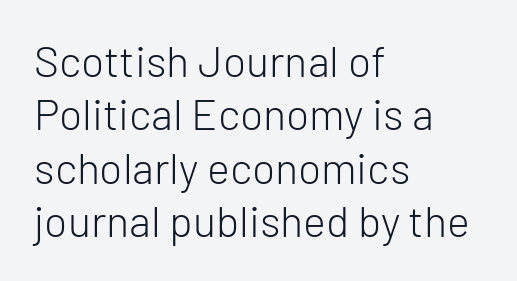
Q: Is the text bold? A: No.
Q: Is the text italic (slanted)? A: No, it is upright.
Q: Is the typeface a serif or a sans-serif typeface? A: Sans-serif.
Q: Is the text underlined? A: No.
Q: How is the paragraph aligned? A: Left-aligned.
Q: Is the spacing between letters normal or unusually wide? A: Normal.
Q: Width (condensed, normal, or wide)? A: Normal.
Q: Stroke contrast? A: Low.
Q: x-height? A: Medium.
Q: Monospaced? A: No.
